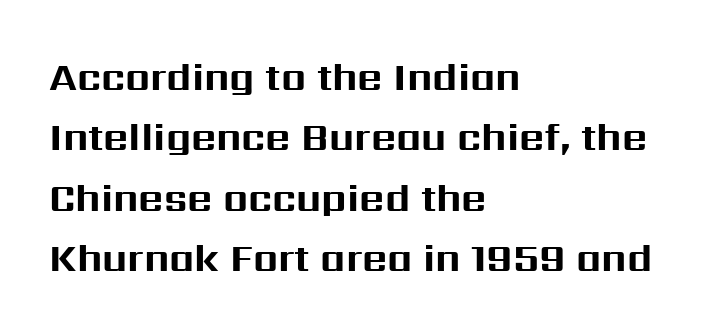
The image shows 39 px bold sans-serif type, upright; set left-aligned, normal line spacing (1.55x), normal letter spacing, not underlined; medium stroke contrast and a medium x-height.
